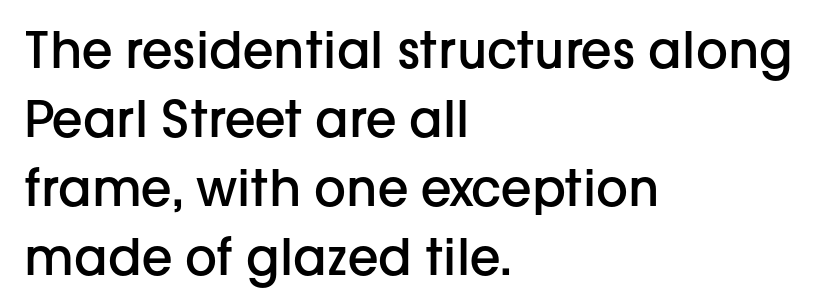
Q: Is the text bold? A: Semi-bold.
Q: Is the text italic (slanted)? A: No, it is upright.
Q: Is the typeface a serif or a sans-serif typeface? A: Sans-serif.
Q: Is the text underlined? A: No.
Q: How is the paragraph aligned? A: Left-aligned.
Q: Is the spacing between letters normal or unusually wide? A: Normal.
Q: Is the spacing between lines tight, normal or loose? A: Normal.
Q: Width (condensed, normal, or wide)? A: Normal.
Q: Stroke contrast? A: Low.
Q: x-height? A: Medium.
Q: Monospaced? A: No.
